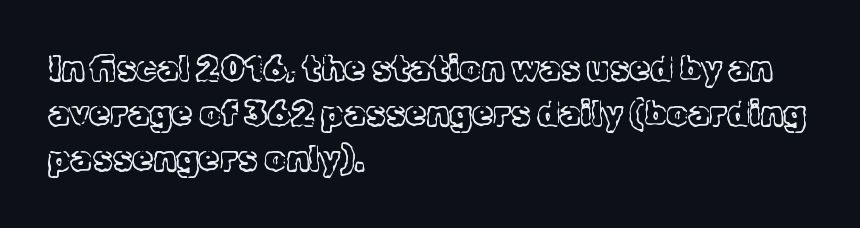
No extra tracking has been applied to these lines. Check the space under the baseline: it is left empty. Do the characters align in a grid? No, the font is proportional. Horizontal alignment here is leftward, the default for most running prose. The face looks like a standard text weight, possibly lighter.
